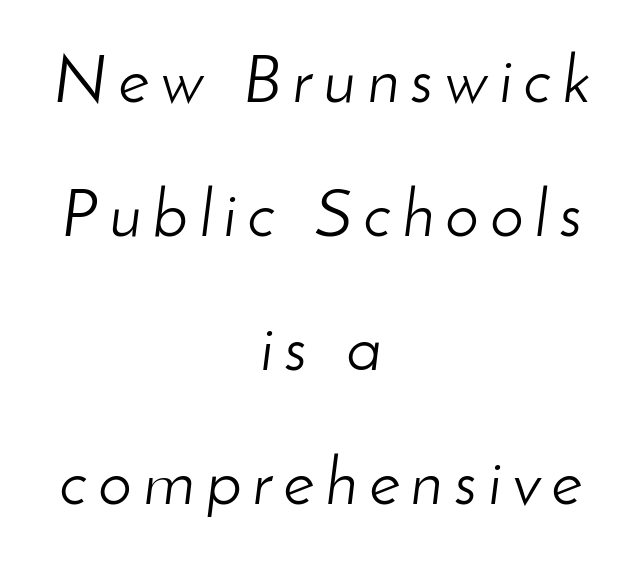
Q: Is the text bold? A: No.
Q: Is the text italic (slanted)? A: Yes, it leans right by about 8 degrees.
Q: Is the text underlined? A: No.
Q: How is the paragraph aligned? A: Centered.
Q: Is the spacing between lines tight, normal or loose? A: Loose.
Q: Width (condensed, normal, or wide)? A: Normal.
Q: Stroke contrast? A: Low.
Q: x-height? A: Small.
Q: Monospaced? A: No.
